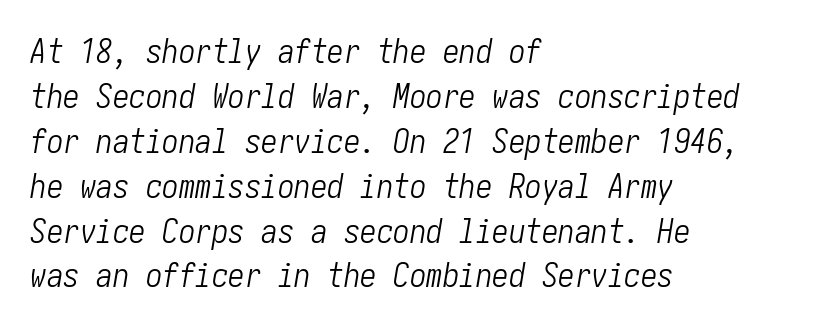
Vertical spacing — default. This rendering leaves character spacing at its baseline value. Each stroke keeps to a modest, everyday thickness or less. Does the lettering tilt? It does — this is italic. The zone under the glyphs is completely vacant.
